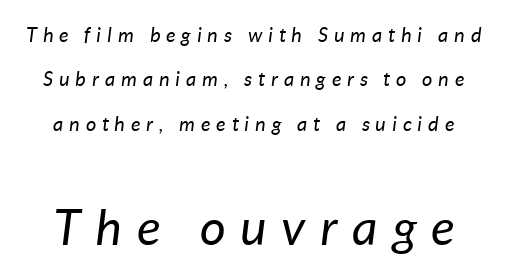
A light-to-regular cut is what we see here. You could not count columns in this text — the font is proportionally spaced. The line texture is sparse and dotted thanks to wide tracking. The rendering enlarges the type as you move from the upper chunk to the lower. Loosely led — the rows are spread out.
